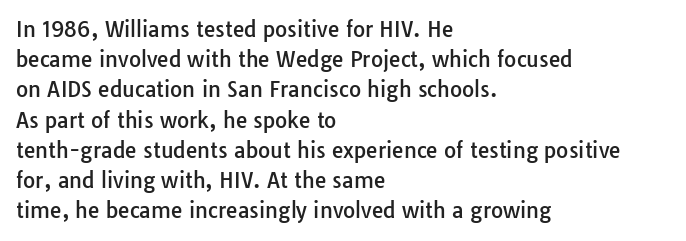
The image shows 21 px text type, upright; set left-aligned, normal line spacing (1.44x), normal letter spacing, not underlined.
